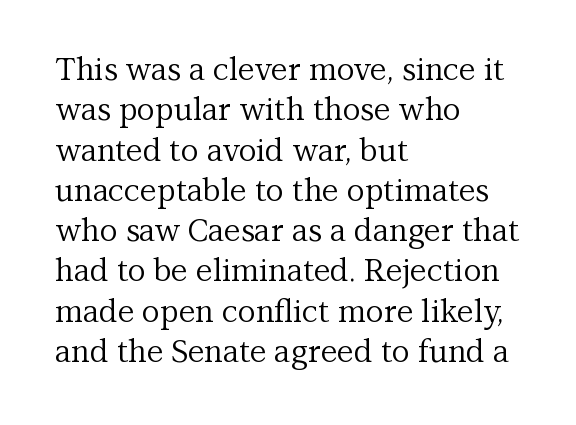
The image shows 31 px regular-weight serif type, upright; set left-aligned, normal line spacing (1.3x), normal letter spacing, not underlined; medium stroke contrast and a medium x-height.
